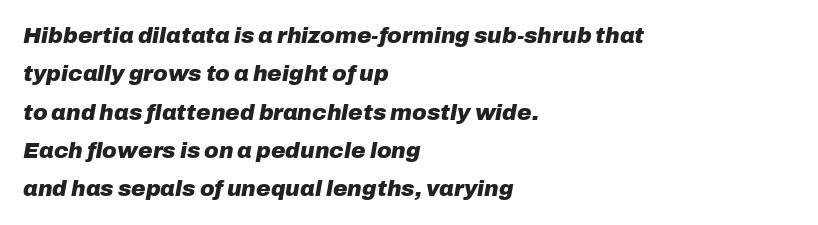
{"italic": "yes", "lean": "right", "slant_degrees": 10, "bold": "yes", "underline": "no", "align": "left", "line_spacing_ratio": 1.74, "letter_spacing": "normal", "letter_spacing_em": 0.0, "glyph_px": 22}
